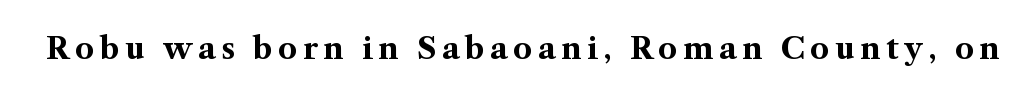
Q: Is the text bold? A: Yes.
Q: Is the text italic (slanted)? A: No, it is upright.
Q: Is the typeface a serif or a sans-serif typeface? A: Serif.
Q: Is the text underlined? A: No.
Q: Width (condensed, normal, or wide)? A: Normal.
Q: Stroke contrast? A: Medium.
Q: x-height? A: Medium.
Q: Monospaced? A: No.
